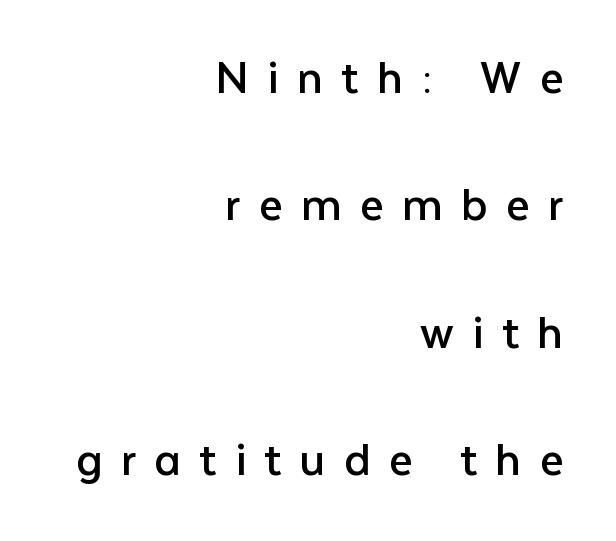
The image shows 51 px regular-weight sans-serif type, upright; set right-aligned, loose line spacing (2.5x), unusually wide letter spacing (+0.36 em), not underlined; low stroke contrast and a medium x-height.
